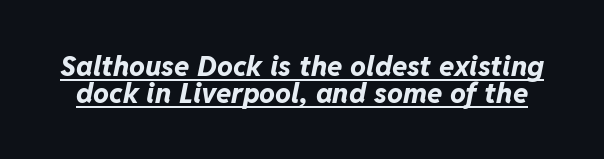
Q: Is the text bold? A: Yes.
Q: Is the text italic (slanted)? A: Yes, it leans right by about 11 degrees.
Q: Is the text underlined? A: Yes.
Q: Is the spacing between letters normal or unusually wide? A: Normal.
Q: Is the spacing between lines tight, normal or loose? A: Tight.
Q: Width (condensed, normal, or wide)? A: Normal.
Q: Stroke contrast? A: Low.
Q: x-height? A: Medium.
Q: Monospaced? A: No.
